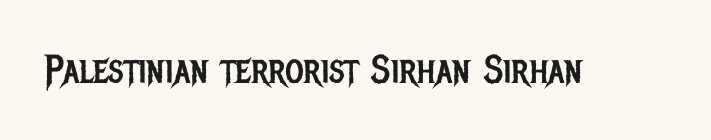
The image shows 40 px regular-weight, condensed sans-serif type, upright; set normal letter spacing, not underlined; low stroke contrast and a large x-height.
